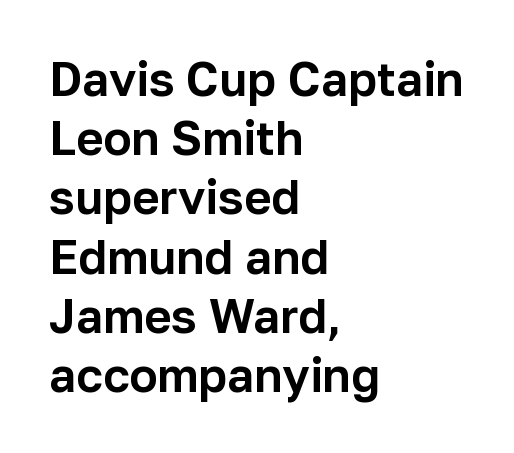
A roman cut, with each character standing at attention. A clean baseline with only descenders dipping below it. Note: no serifs on the glyphs. Which margin do the lines hug? The left one — the right edge is uneven. These lines keep a tight, regular rhythm from letter to letter. The rendering uses natural spacing where letterforms have individual widths.
